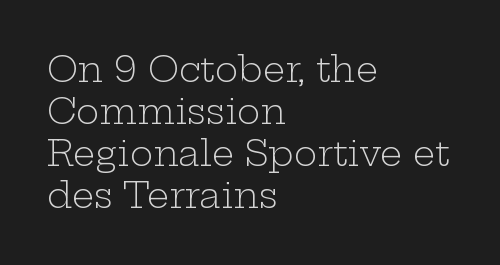
{"serif": "yes", "italic": "no", "bold": "no", "weight": "light", "width": "wide", "stroke_contrast": "low", "x_height": "medium", "monospaced": "no", "underline": "no", "align": "left", "line_spacing_ratio": 1.2, "letter_spacing": "normal", "letter_spacing_em": 0.0, "glyph_px": 35}
